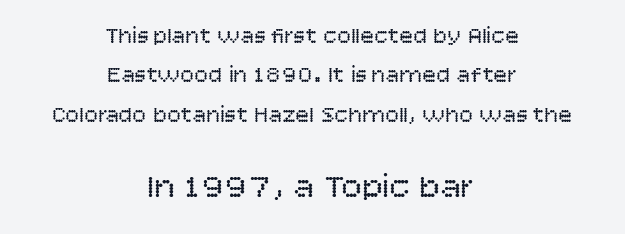
The image shows 34 px regular-weight sans-serif type, upright; set centered, line spacing 1.71x, normal letter spacing, not underlined; the second (bottom) block is 1.48x larger; low stroke contrast and a large x-height.
